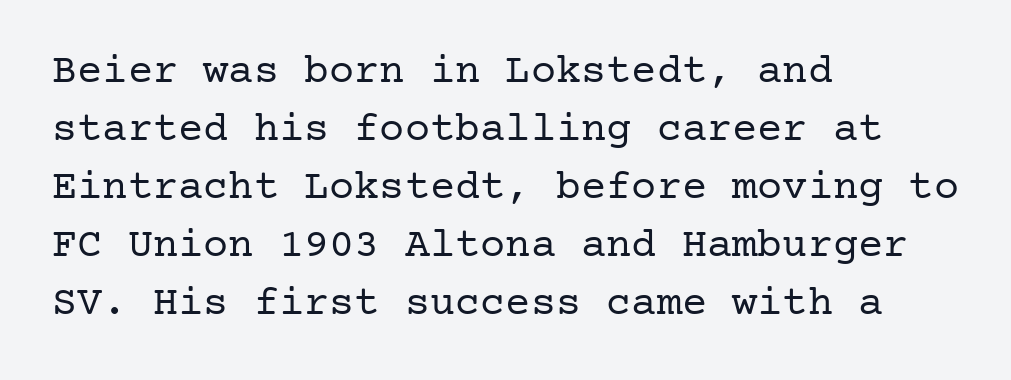
{"serif": "yes", "italic": "no", "bold": "no", "weight": "regular", "width": "normal", "stroke_contrast": "low", "x_height": "medium", "underline": "no", "align": "left", "line_spacing": "normal", "line_spacing_ratio": 1.38, "letter_spacing": "normal", "letter_spacing_em": 0.0, "glyph_px": 42}
